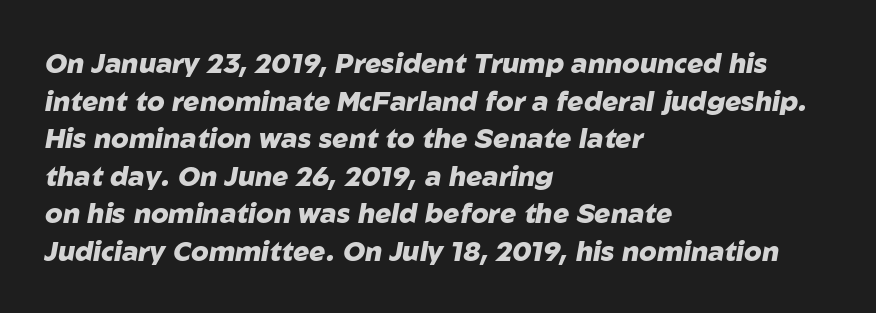
The image shows 27 px bold type, italic (leaning right); set left-aligned, normal line spacing (1.39x), normal letter spacing, not underlined.
